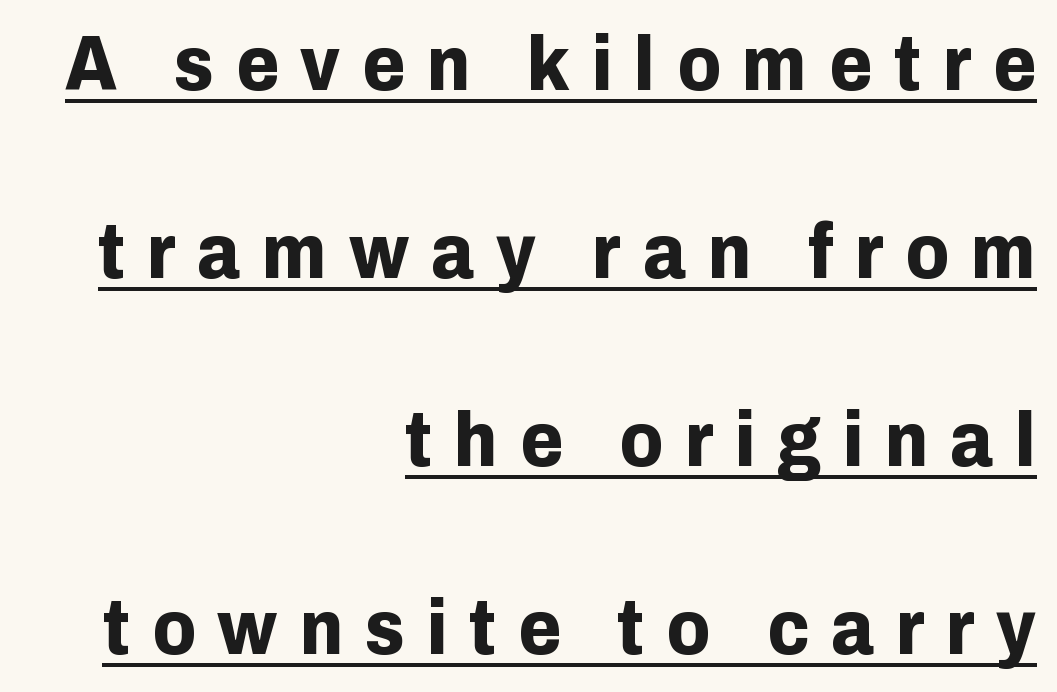
The image shows 78 px bold sans-serif type, upright; set right-aligned, loose line spacing (2.41x), unusually wide letter spacing (+0.28 em), underlined; low stroke contrast and a medium x-height.
